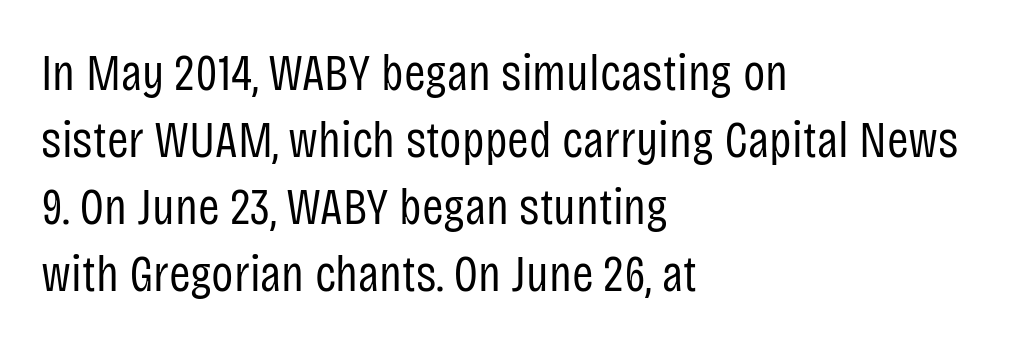
These lines are composed in type without serifs. Anything drawn beneath the words? Only blank space. Character widths vary here, with narrow letters taking less room than wide ones. Between one letter and the next there's only the usual sliver of space.
